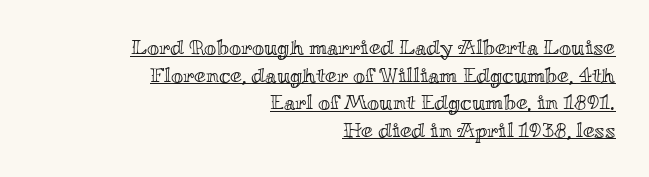
The lettering holds an erect, upright posture throughout. Standard letterfit; no display-style spreading of the glyphs. You can see a thin bar hugging the bottom of the glyphs. Line spacing here is normal. Casual observation: everything's shoved over to the right.
